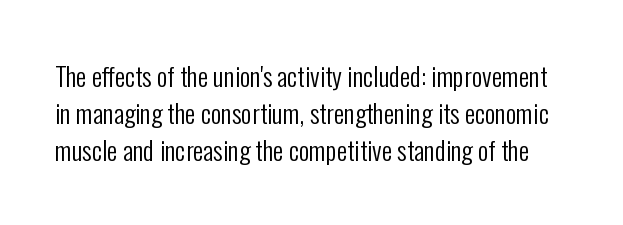
Q: Is the text bold? A: No.
Q: Is the text italic (slanted)? A: No, it is upright.
Q: Is the text underlined? A: No.
Q: Is the spacing between letters normal or unusually wide? A: Normal.
Q: Is the spacing between lines tight, normal or loose? A: Normal.
